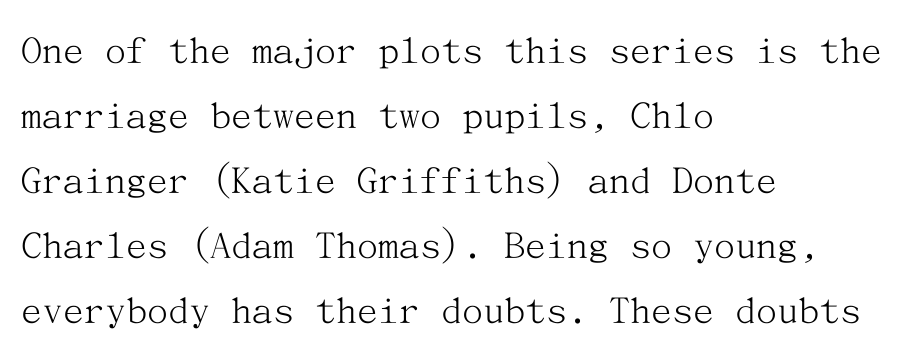
In terms of posture, this sample is upright. The letters carry serifs — small finishing strokes at the ends of their stems. Decoration check: the copy has no underline. The strokes are not fattened; the text isn't bold.
